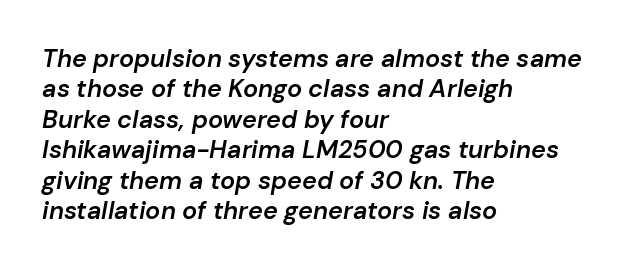
The image shows 25 px text type, italic (leaning right); set left-aligned, line spacing 1.22x, normal letter spacing, not underlined.
